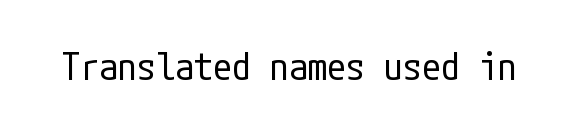
A typesetter would label this face a sans. Compared with a typical body face, this is equally light or lighter still. Each row of text sits above clean, open space. The axis of the letterforms is exactly vertical. Tracking here is standard; glyphs follow each other at the usual distance.
